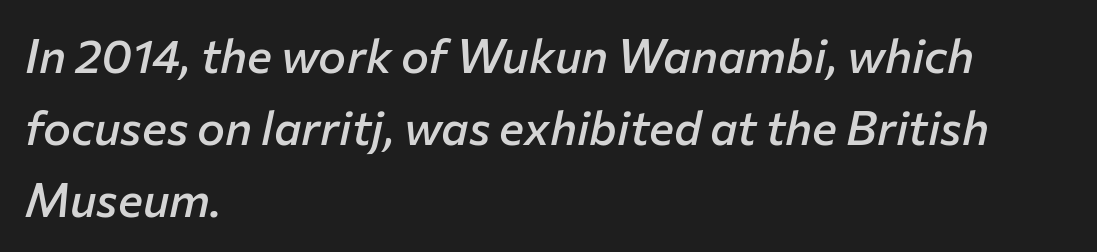
{"italic": "yes", "lean": "right", "slant_degrees": 12, "bold": "semi", "weight": "semibold", "width": "normal", "stroke_contrast": "low", "x_height": "medium", "monospaced": "no", "underline": "no", "align": "left", "line_spacing": "normal", "line_spacing_ratio": 1.53, "letter_spacing": "normal", "letter_spacing_em": 0.0, "glyph_px": 47}
